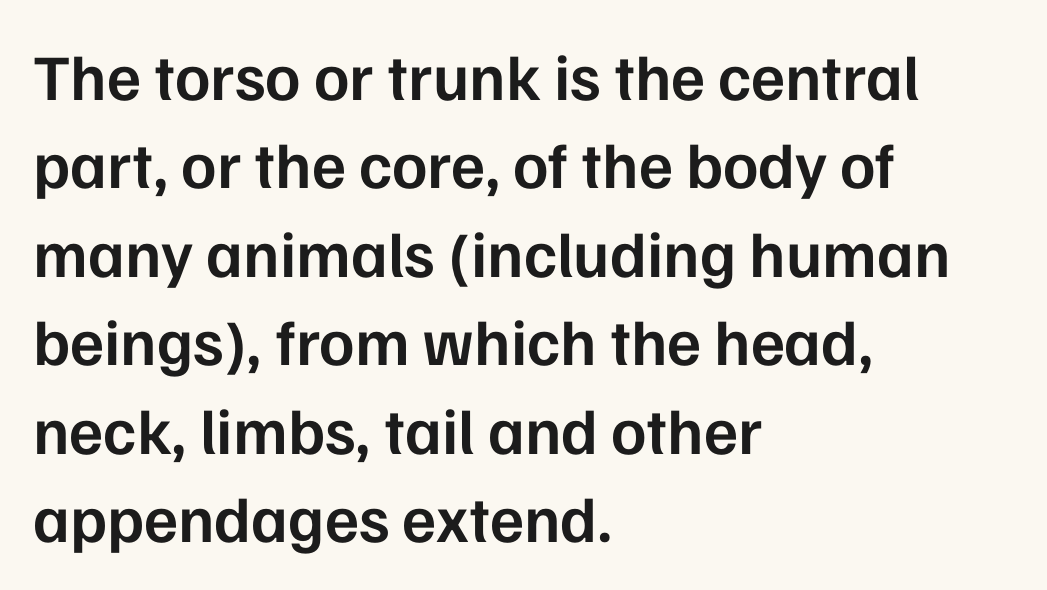
Q: Is the text bold? A: Semi-bold.
Q: Is the text italic (slanted)? A: No, it is upright.
Q: Is the typeface a serif or a sans-serif typeface? A: Sans-serif.
Q: Is the text underlined? A: No.
Q: How is the paragraph aligned? A: Left-aligned.
Q: Is the spacing between letters normal or unusually wide? A: Normal.
Q: Is the spacing between lines tight, normal or loose? A: Normal.
Q: Width (condensed, normal, or wide)? A: Normal.
Q: Stroke contrast? A: Low.
Q: x-height? A: Medium.
Q: Monospaced? A: No.
